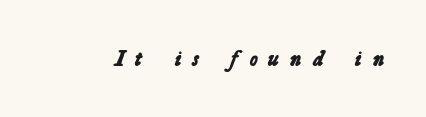
Q: Is the text bold? A: Yes.
Q: Is the text underlined? A: No.
Q: Is the spacing between letters normal or unusually wide? A: Unusually wide.
